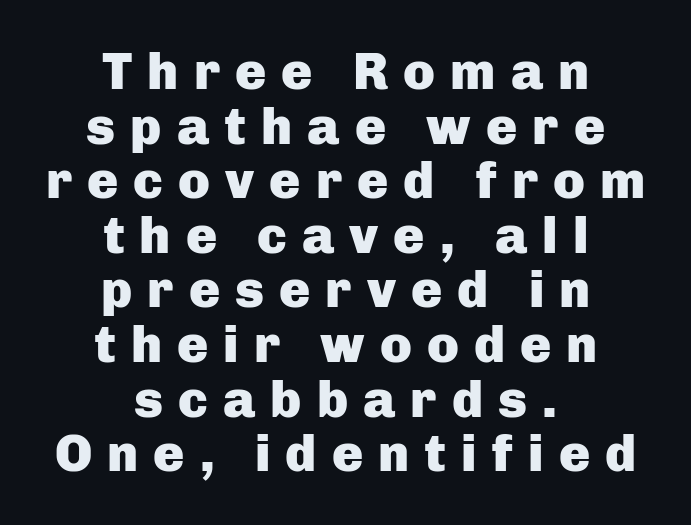
{"serif": "no", "italic": "no", "bold": "yes", "weight": "heavy", "width": "normal", "stroke_contrast": "low", "x_height": "medium", "monospaced": "no", "underline": "no", "align": "center", "line_spacing": "tight", "line_spacing_ratio": 1.05, "letter_spacing": "wide", "letter_spacing_em": 0.29, "glyph_px": 52}
